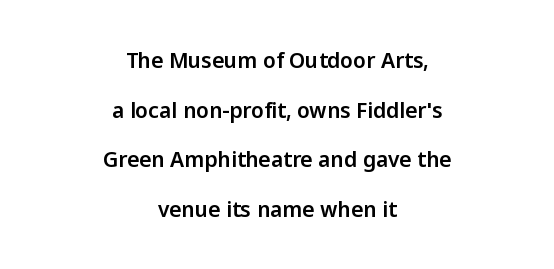
{"italic": "no", "underline": "no", "align": "center", "line_spacing": "loose", "line_spacing_ratio": 2.36, "letter_spacing": "normal", "letter_spacing_em": 0.0, "glyph_px": 21}
